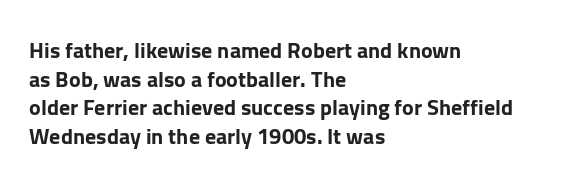
The image shows 22 px bold type, upright; set left-aligned, normal line spacing (1.3x), normal letter spacing, not underlined.
